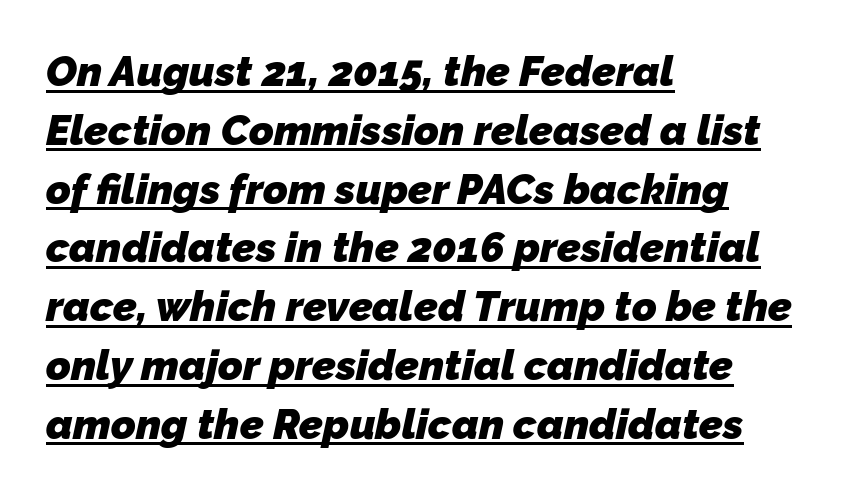
{"serif": "no", "bold": "yes", "weight": "heavy", "width": "normal", "stroke_contrast": "low", "x_height": "medium", "monospaced": "no", "underline": "yes", "align": "left", "line_spacing": "normal", "line_spacing_ratio": 1.4, "letter_spacing": "normal", "letter_spacing_em": 0.0, "glyph_px": 42}
